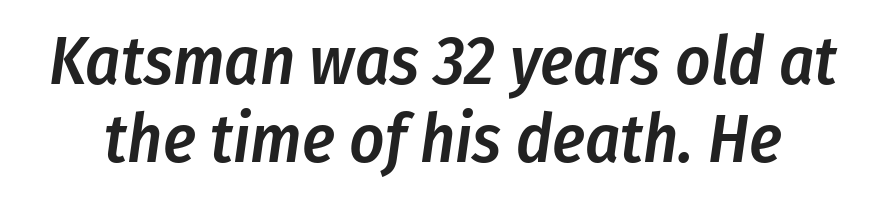
The image shows 68 px semibold, condensed type, italic (leaning right); set tight line spacing (1.15x), normal letter spacing, not underlined; low stroke contrast and a medium x-height.
